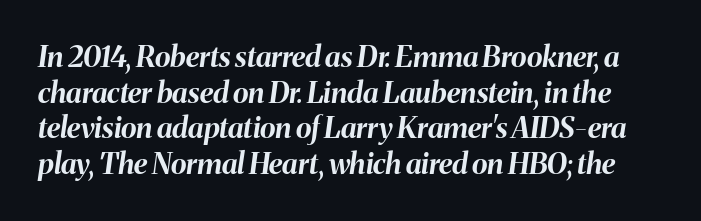
A full-strength bold gives these letters their thick strokes. A clean baseline with only descenders dipping below it. The passage shown is typed in a proportional face where columns would drift. Here the glyphs are tracked normally, forming tight word shapes. Posture: slanted.
